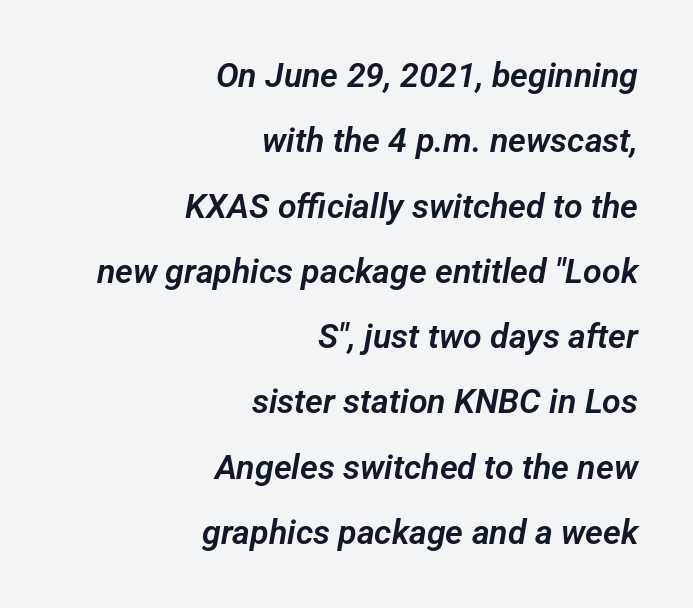
Q: Is the typeface a serif or a sans-serif typeface? A: Sans-serif.
Q: Is the text underlined? A: No.
Q: How is the paragraph aligned? A: Right-aligned.
Q: Is the spacing between letters normal or unusually wide? A: Normal.
Q: Is the spacing between lines tight, normal or loose? A: Loose.
Q: Width (condensed, normal, or wide)? A: Normal.
Q: Stroke contrast? A: Low.
Q: x-height? A: Medium.
Q: Monospaced? A: No.
